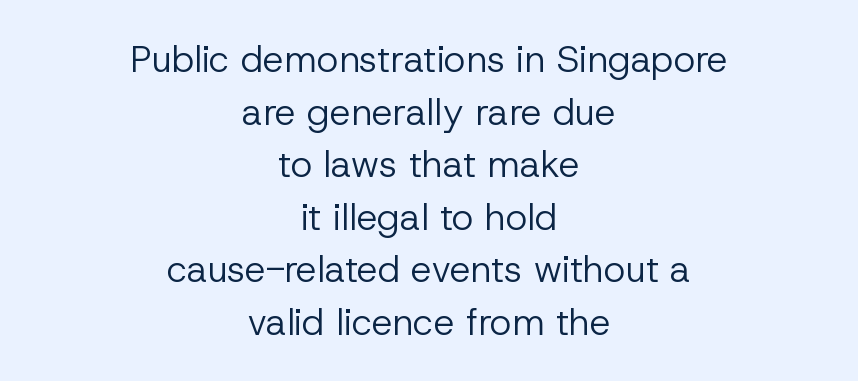
Q: Is the text bold? A: No.
Q: Is the text italic (slanted)? A: No, it is upright.
Q: Is the typeface a serif or a sans-serif typeface? A: Sans-serif.
Q: Is the text underlined? A: No.
Q: How is the paragraph aligned? A: Centered.
Q: Is the spacing between letters normal or unusually wide? A: Normal.
Q: Is the spacing between lines tight, normal or loose? A: Normal.
Q: Width (condensed, normal, or wide)? A: Normal.
Q: Stroke contrast? A: Low.
Q: x-height? A: Medium.
Q: Monospaced? A: No.
